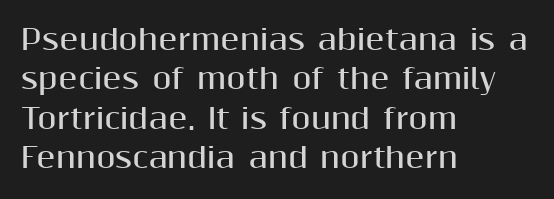
Q: Is the text bold? A: Yes.
Q: Is the text italic (slanted)? A: No, it is upright.
Q: Is the typeface a serif or a sans-serif typeface? A: Sans-serif.
Q: Is the text underlined? A: No.
Q: How is the paragraph aligned? A: Left-aligned.
Q: Is the spacing between letters normal or unusually wide? A: Normal.
Q: Is the spacing between lines tight, normal or loose? A: Normal.
Q: Width (condensed, normal, or wide)? A: Normal.
Q: Stroke contrast? A: Medium.
Q: x-height? A: Medium.
Q: Monospaced? A: No.
